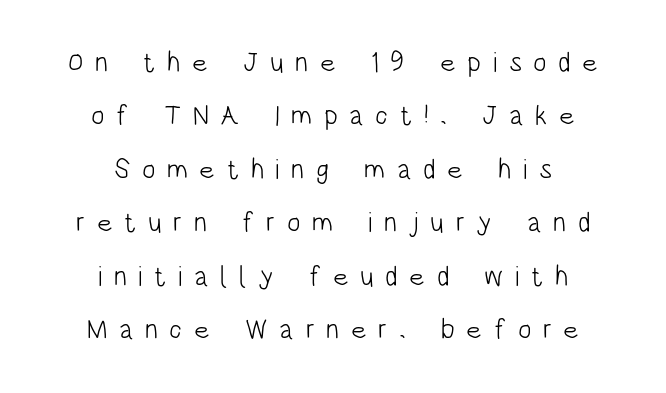
{"serif": "no", "italic": "no", "bold": "no", "weight": "light", "width": "condensed", "stroke_contrast": "low", "x_height": "large", "monospaced": "no", "underline": "no", "align": "center", "line_spacing": "loose", "line_spacing_ratio": 1.91, "letter_spacing": "wide", "letter_spacing_em": 0.41, "glyph_px": 28}
